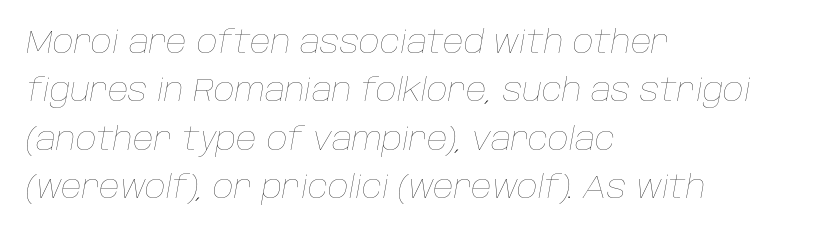
The image shows 32 px thin type, italic (leaning right); set left-aligned, normal line spacing (1.51x), normal letter spacing, not underlined; low stroke contrast and a large x-height.
